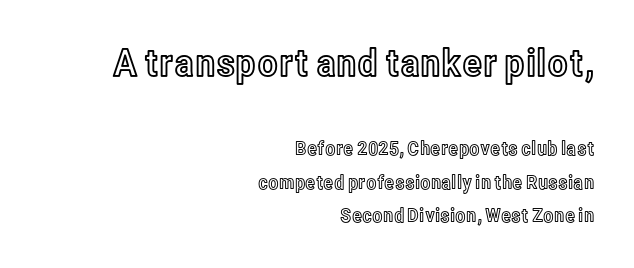
The face used here is rendered with its standard letterfit. When letters stand straight like this, we call the style roman or upright. Between these two stacked blocks, the higher one wins on size. All the whitespace from short lines collects on the left.
